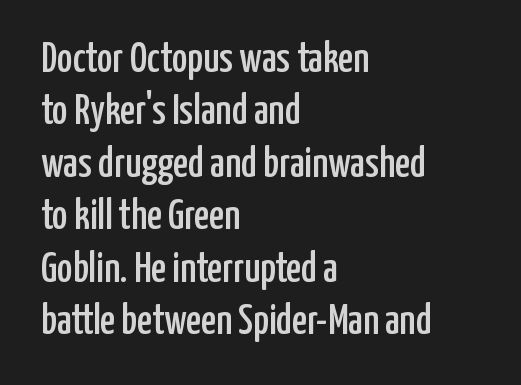
Q: Is the text italic (slanted)? A: No, it is upright.
Q: Is the typeface a serif or a sans-serif typeface? A: Sans-serif.
Q: Is the text underlined? A: No.
Q: How is the paragraph aligned? A: Left-aligned.
Q: Is the spacing between letters normal or unusually wide? A: Normal.
Q: Is the spacing between lines tight, normal or loose? A: Normal.
Q: Width (condensed, normal, or wide)? A: Condensed.
Q: Stroke contrast? A: Low.
Q: x-height? A: Medium.
Q: Monospaced? A: No.
